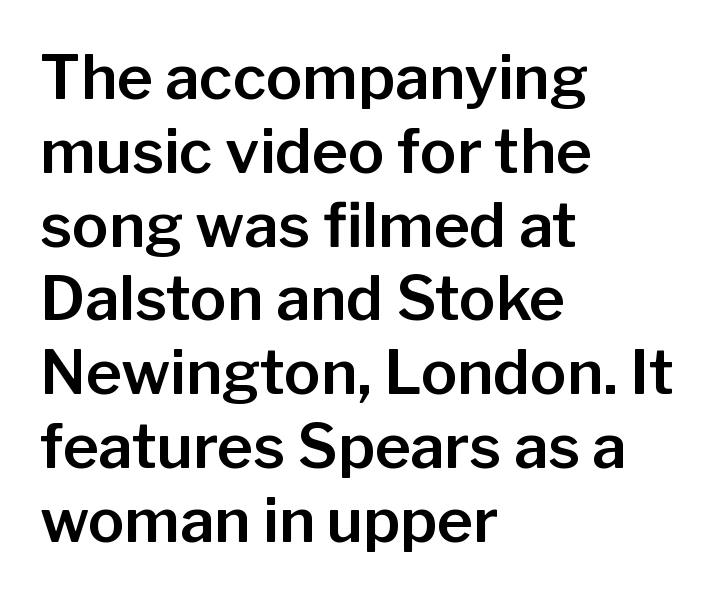
{"serif": "no", "italic": "no", "width": "normal", "stroke_contrast": "low", "x_height": "medium", "monospaced": "no", "underline": "no", "align": "left", "line_spacing_ratio": 1.21, "letter_spacing": "normal", "letter_spacing_em": 0.0, "glyph_px": 61}
